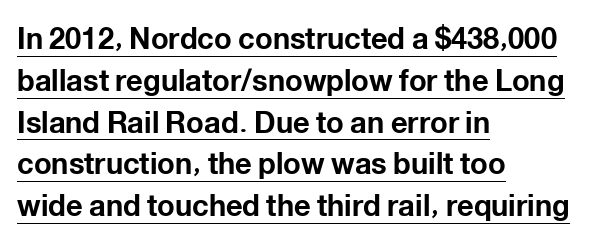
{"serif": "no", "italic": "no", "bold": "yes", "weight": "bold", "width": "normal", "stroke_contrast": "low", "x_height": "medium", "monospaced": "no", "underline": "yes", "align": "left", "line_spacing": "normal", "line_spacing_ratio": 1.44, "letter_spacing": "normal", "letter_spacing_em": 0.0, "glyph_px": 29}
